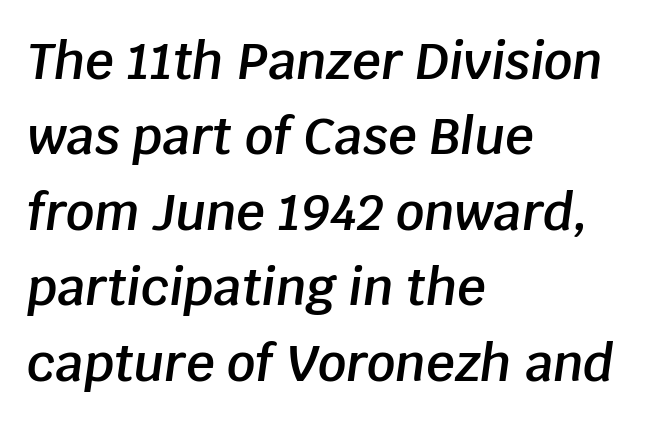
Q: Is the text bold? A: Semi-bold.
Q: Is the text italic (slanted)? A: Yes, it leans right by about 8 degrees.
Q: Is the text underlined? A: No.
Q: How is the paragraph aligned? A: Left-aligned.
Q: Is the spacing between letters normal or unusually wide? A: Normal.
Q: Is the spacing between lines tight, normal or loose? A: Normal.
Q: Width (condensed, normal, or wide)? A: Normal.
Q: Stroke contrast? A: Low.
Q: x-height? A: Large.
Q: Monospaced? A: No.
